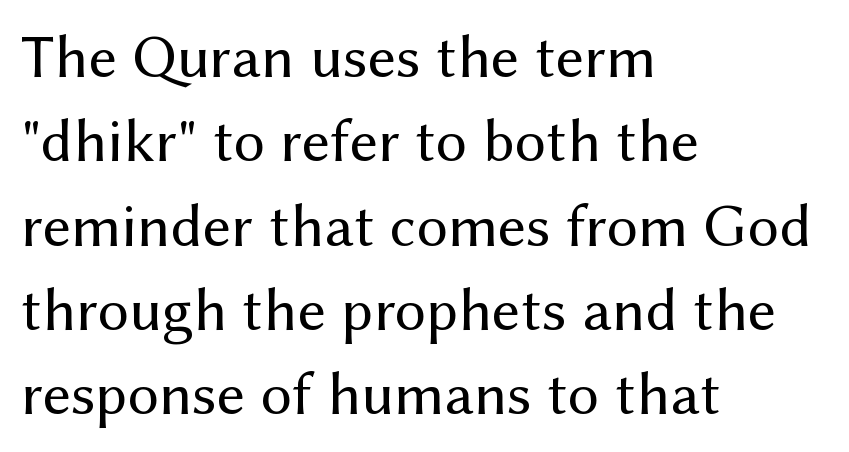
Line beginnings align vertically; line endings do not. No italicization has been applied; the sample stays upright. A clean baseline with only descenders dipping below it. This is sans-serif lettering, the kind often seen on screens and signage.
